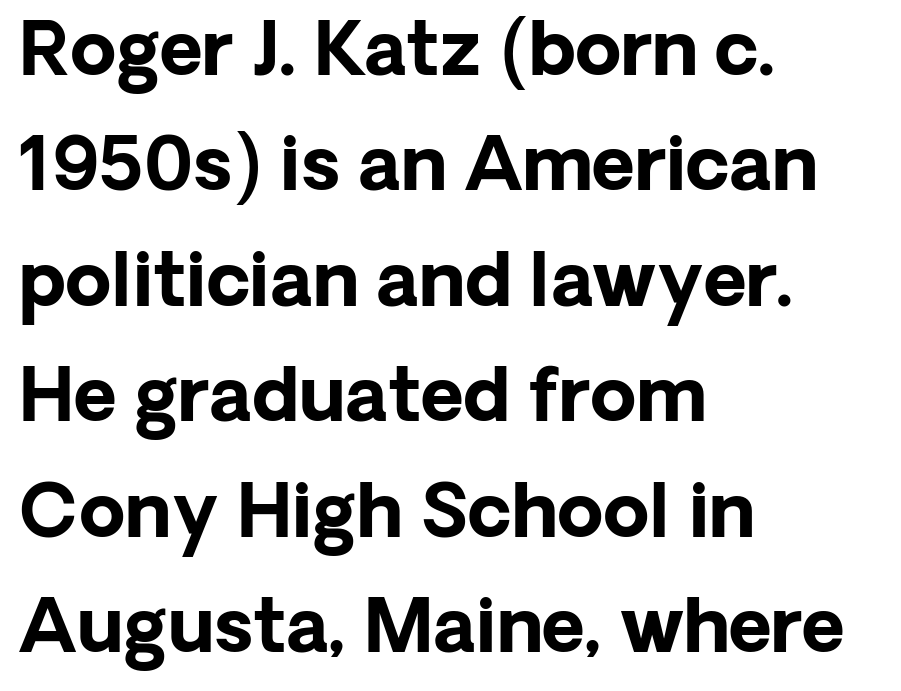
Q: Is the text bold? A: Yes.
Q: Is the text italic (slanted)? A: No, it is upright.
Q: Is the typeface a serif or a sans-serif typeface? A: Sans-serif.
Q: Is the text underlined? A: No.
Q: How is the paragraph aligned? A: Left-aligned.
Q: Is the spacing between letters normal or unusually wide? A: Normal.
Q: Is the spacing between lines tight, normal or loose? A: Normal.
Q: Width (condensed, normal, or wide)? A: Normal.
Q: Stroke contrast? A: Low.
Q: x-height? A: Medium.
Q: Monospaced? A: No.
